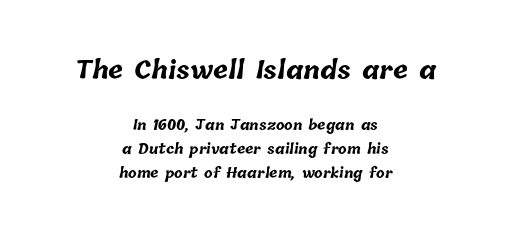
Q: Is the text bold? A: Yes.
Q: Is the text underlined? A: No.
Q: How is the paragraph aligned? A: Centered.
Q: Is the spacing between letters normal or unusually wide? A: Normal.
Q: Which block of text is set in a larger size, the first (top) or the second (bottom)? A: The first (top) one.
